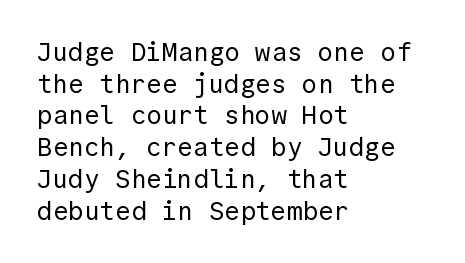
The image shows 26 px text type, upright; set left-aligned, line spacing 1.22x, normal letter spacing, not underlined.
